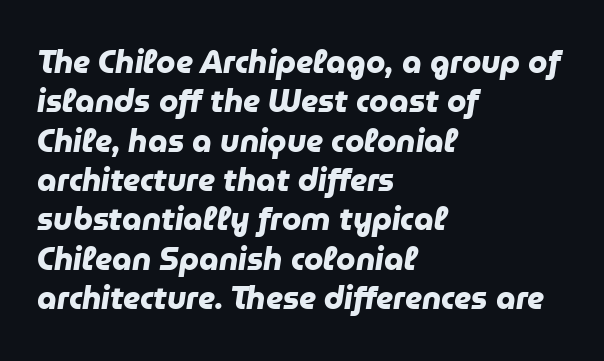
The image shows 31 px heavy sans-serif type; set left-aligned, normal line spacing (1.27x), normal letter spacing, not underlined; low stroke contrast and a medium x-height.
